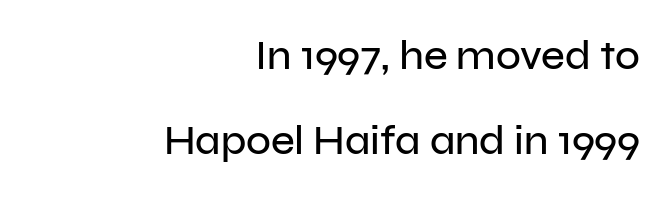
Do the characters align in a grid? No, the font is proportional. This is roman type, the default non-slanted kind. The block of text is sparse from top to bottom, with ample space between rows. The tracking reads as untouched default to a designer's eye. Underline: absent. In CSS terms this would be text-align: right.
